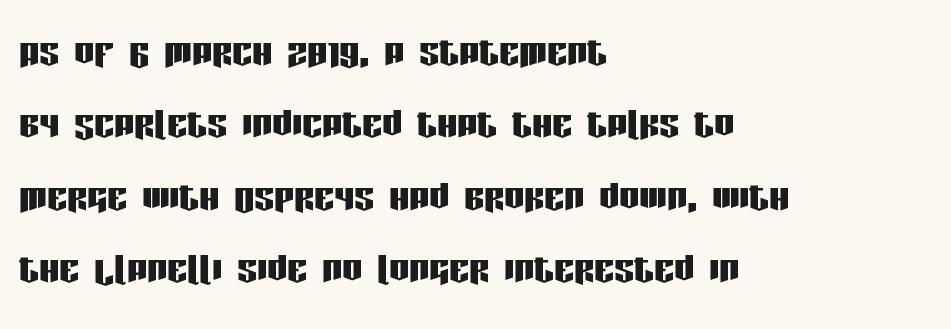
{"serif": "no", "italic": "no", "width": "condensed", "stroke_contrast": "low", "x_height": "large", "monospaced": "no", "underline": "no", "align": "left", "line_spacing": "normal", "line_spacing_ratio": 1.45, "letter_spacing": "normal", "letter_spacing_em": 0.0, "glyph_px": 50}
